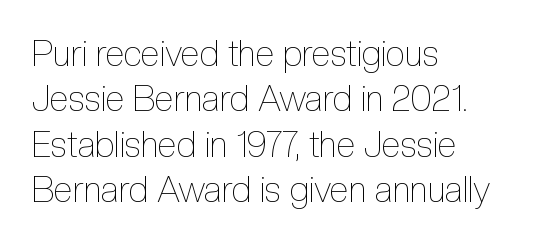
The image shows 35 px thin, condensed type, upright; set left-aligned, normal line spacing (1.3x), normal letter spacing, not underlined; a medium x-height.
